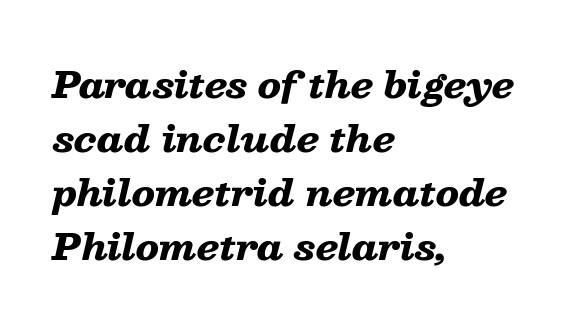
Q: Is the text bold? A: Yes.
Q: Is the text italic (slanted)? A: Yes, it leans right by about 13 degrees.
Q: Is the text underlined? A: No.
Q: How is the paragraph aligned? A: Left-aligned.
Q: Is the spacing between letters normal or unusually wide? A: Normal.
Q: Is the spacing between lines tight, normal or loose? A: Normal.
Q: Width (condensed, normal, or wide)? A: Wide.
Q: Stroke contrast? A: Low.
Q: x-height? A: Medium.
Q: Monospaced? A: No.
